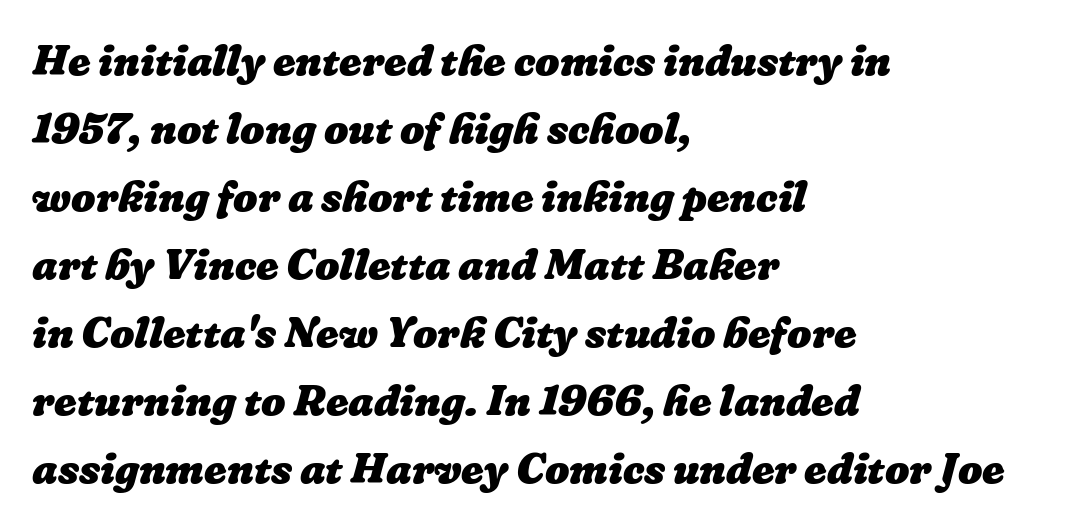
Glyph-to-glyph distance matches everyday printed text. Each glyph is drawn with heavy, bold strokes. This sample keeps an unexceptional amount of space between lines. A student would call this left alignment; a typographer would say flush left, rag right. The passage shown is typed in a proportional face where columns would drift. Bare-footed words on every line.
